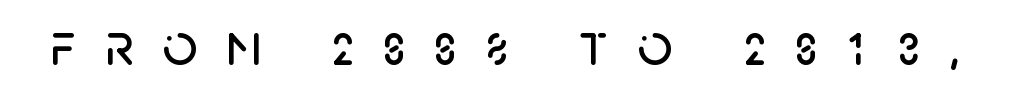
The image shows 61 px sans-serif type, upright; set unusually wide letter spacing (+0.47 em), not underlined; low stroke contrast and a large x-height.
